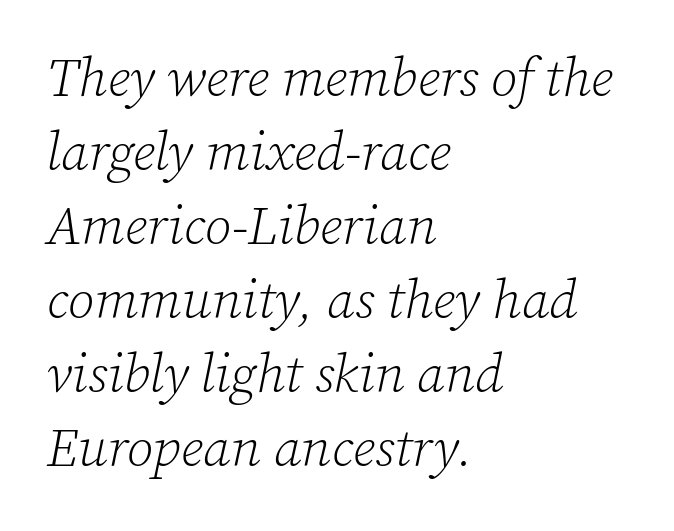
Q: Is the text bold? A: No.
Q: Is the text italic (slanted)? A: Yes, it leans right by about 12 degrees.
Q: Is the typeface a serif or a sans-serif typeface? A: Serif.
Q: Is the text underlined? A: No.
Q: How is the paragraph aligned? A: Left-aligned.
Q: Is the spacing between letters normal or unusually wide? A: Normal.
Q: Is the spacing between lines tight, normal or loose? A: Normal.
Q: Width (condensed, normal, or wide)? A: Normal.
Q: Stroke contrast? A: Low.
Q: x-height? A: Medium.
Q: Monospaced? A: No.
